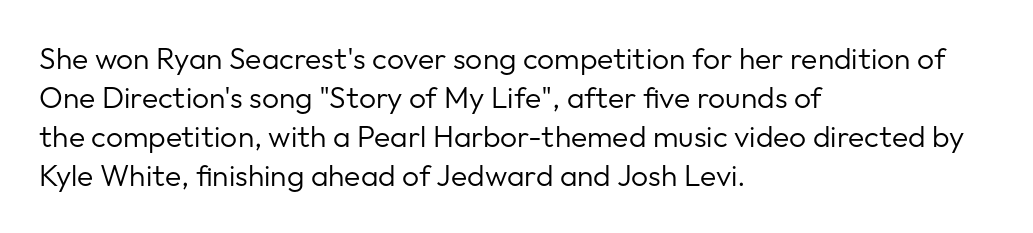
The image shows 30 px regular-weight sans-serif type, upright; set left-aligned, normal line spacing (1.3x), normal letter spacing, not underlined; low stroke contrast and a medium x-height.
